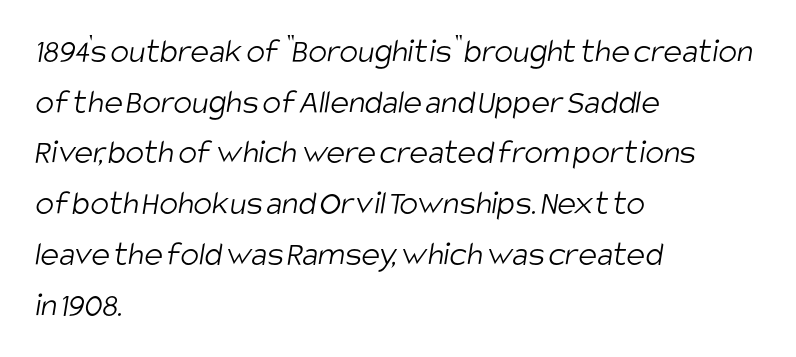
The image shows 35 px light, condensed sans-serif type; set left-aligned, normal line spacing (1.45x), normal letter spacing, not underlined; low stroke contrast and a large x-height.
